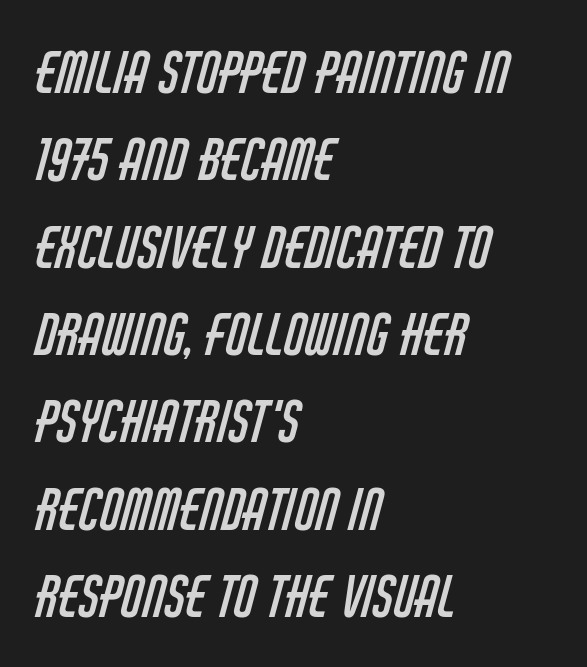
{"serif": "no", "bold": "no", "weight": "regular", "width": "condensed", "stroke_contrast": "low", "x_height": "large", "monospaced": "no", "underline": "no", "align": "left", "line_spacing": "normal", "line_spacing_ratio": 1.56, "letter_spacing": "normal", "letter_spacing_em": 0.0, "glyph_px": 56}
